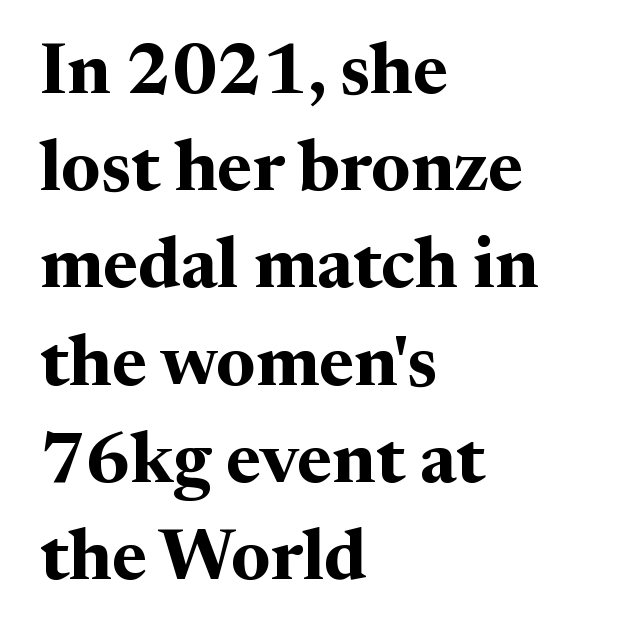
{"serif": "yes", "italic": "no", "bold": "yes", "weight": "bold", "width": "normal", "stroke_contrast": "medium", "x_height": "medium", "monospaced": "no", "underline": "no", "align": "left", "line_spacing": "normal", "line_spacing_ratio": 1.35, "letter_spacing": "normal", "letter_spacing_em": 0.0, "glyph_px": 72}
